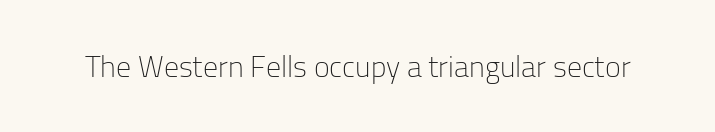
The image shows 30 px light sans-serif type, upright; set normal letter spacing, not underlined; low stroke contrast and a medium x-height.
